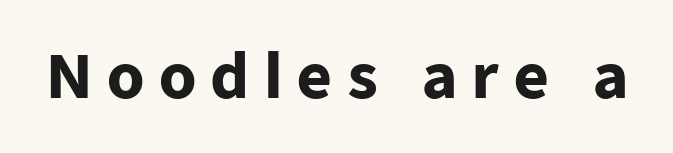
{"serif": "no", "italic": "no", "bold": "yes", "weight": "heavy", "width": "normal", "stroke_contrast": "low", "x_height": "medium", "monospaced": "no", "underline": "no", "letter_spacing": "wide", "letter_spacing_em": 0.24, "glyph_px": 60}
